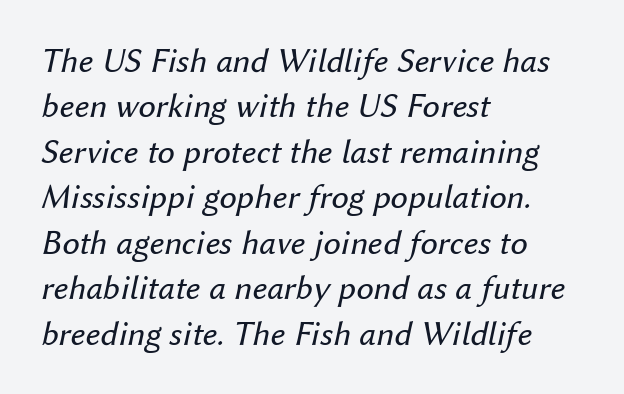
{"italic": "yes", "lean": "right", "slant_degrees": 12, "bold": "no", "weight": "regular", "width": "normal", "stroke_contrast": "medium", "x_height": "medium", "monospaced": "no", "underline": "no", "align": "left", "line_spacing": "normal", "line_spacing_ratio": 1.3, "letter_spacing": "normal", "letter_spacing_em": 0.0, "glyph_px": 35}
